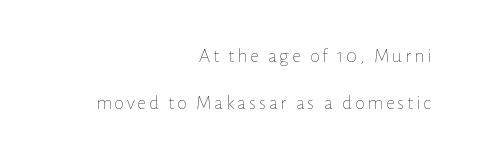
Q: Is the text bold? A: No.
Q: Is the text italic (slanted)? A: No, it is upright.
Q: Is the text underlined? A: No.
Q: How is the paragraph aligned? A: Right-aligned.
Q: Is the spacing between lines tight, normal or loose? A: Loose.
